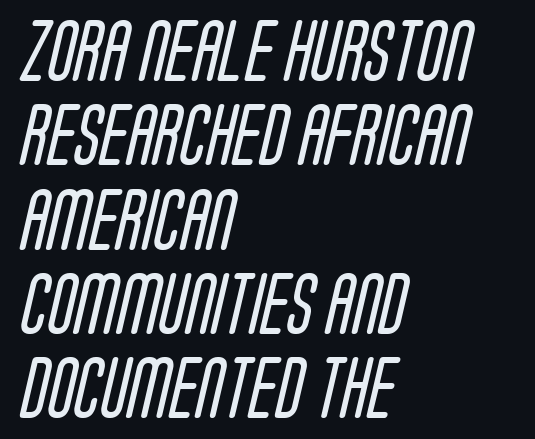
{"serif": "no", "bold": "no", "weight": "regular", "width": "condensed", "stroke_contrast": "low", "x_height": "large", "monospaced": "no", "underline": "no", "align": "left", "line_spacing": "normal", "line_spacing_ratio": 1.36, "letter_spacing": "normal", "letter_spacing_em": 0.0, "glyph_px": 62}
